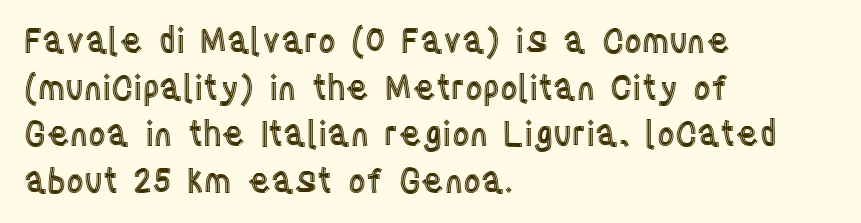
Here the designer chose a conventional face with non-uniform glyph widths. The strip under each line holds only bare page. A normal amount of white space separates one row of letters from the next. Compared with typical body copy, the letter spacing here is the same. Left-aligned paragraph, ragged on the right. The type sits square on the baseline with zero lean.
